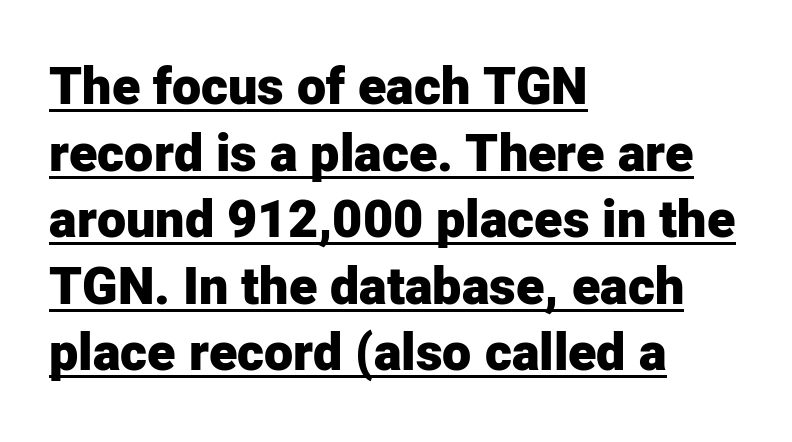
The image shows 52 px heavy sans-serif type, upright; set left-aligned, normal line spacing (1.28x), normal letter spacing, underlined; low stroke contrast and a medium x-height.
